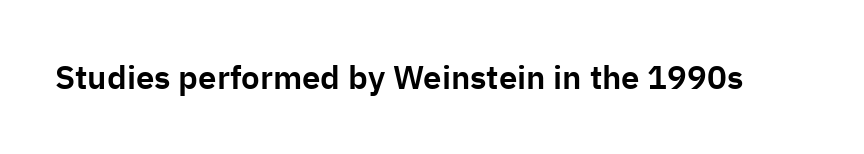
{"serif": "no", "italic": "no", "width": "normal", "stroke_contrast": "low", "x_height": "medium", "monospaced": "no", "underline": "no", "letter_spacing": "normal", "letter_spacing_em": 0.0, "glyph_px": 33}
